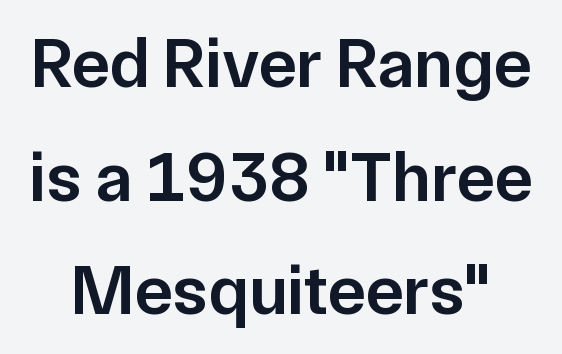
The image shows 71 px semibold sans-serif type, upright; set normal line spacing (1.6x), normal letter spacing, not underlined; low stroke contrast and a medium x-height.
